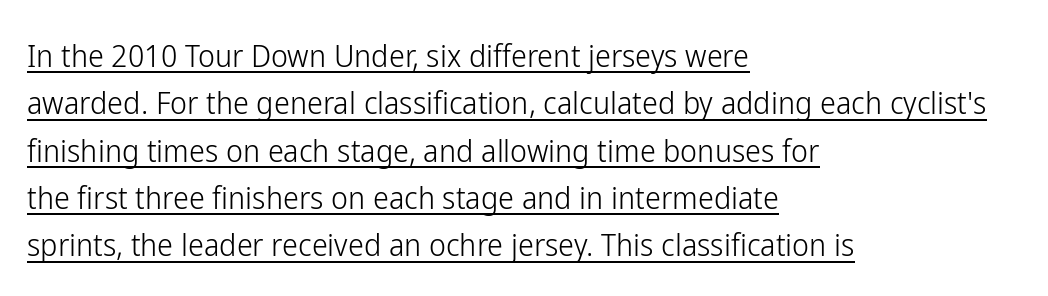
The image shows 32 px light, condensed sans-serif type, upright; set left-aligned, normal line spacing (1.48x), normal letter spacing, underlined; low stroke contrast and a medium x-height.
